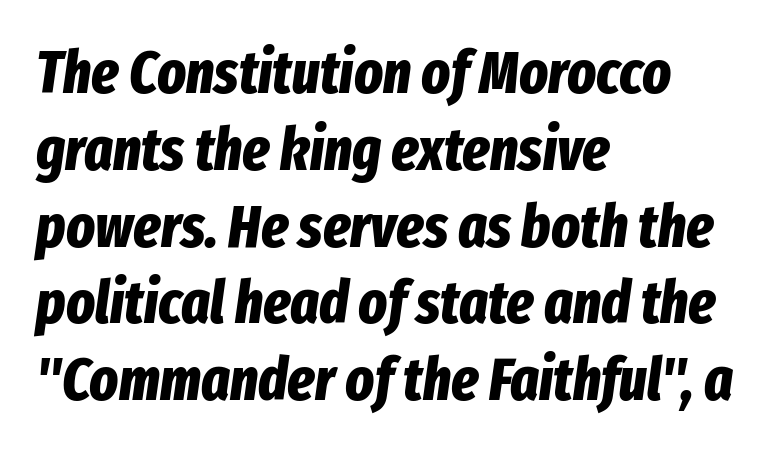
Here the glyphs are tracked normally, forming tight word shapes. Layout note: lines flush left. A bare baseline throughout the passage. In terms of leading, this rendering sits right in the middle. The specimen reads as italic at a glance.
